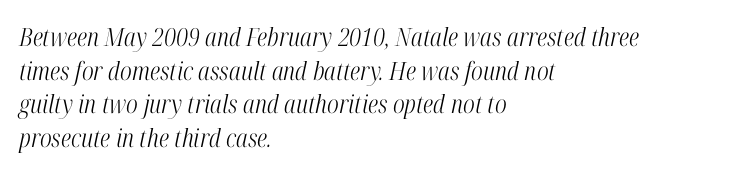
Typeset ragged right — the left edge is the straight one. Reading down the column, the eye jumps a familiar distance to each next line. Letters have the restrained weight of plain body copy at most. Honestly, the letter spacing is just normal — you wouldn't notice it. Clear beneath every line of the passage.
